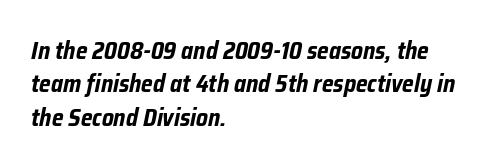
The image shows 24 px bold type, italic (leaning right); set left-aligned, normal line spacing (1.39x), normal letter spacing, not underlined.
